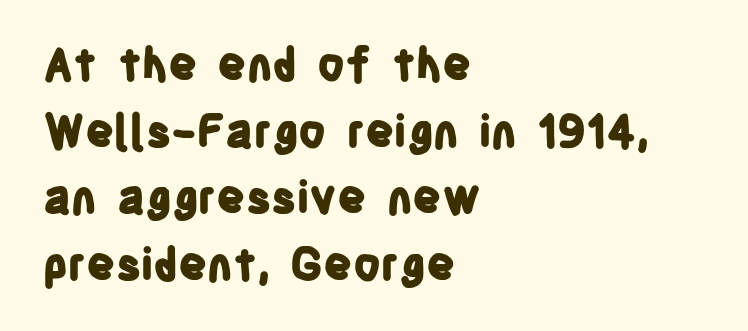
{"serif": "no", "italic": "no", "bold": "yes", "weight": "bold", "width": "condensed", "stroke_contrast": "low", "x_height": "large", "monospaced": "no", "underline": "no", "align": "left", "line_spacing": "normal", "line_spacing_ratio": 1.48, "letter_spacing": "normal", "letter_spacing_em": 0.0, "glyph_px": 45}
